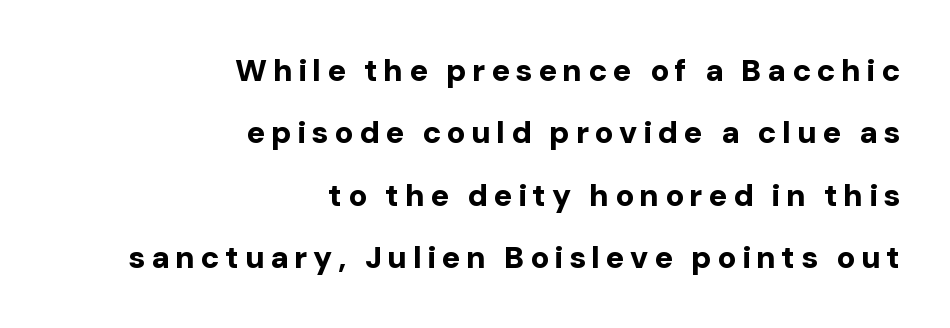
{"serif": "no", "italic": "no", "bold": "yes", "weight": "bold", "width": "normal", "stroke_contrast": "low", "x_height": "medium", "monospaced": "no", "underline": "no", "align": "right", "line_spacing": "loose", "line_spacing_ratio": 2.01, "glyph_px": 31}
